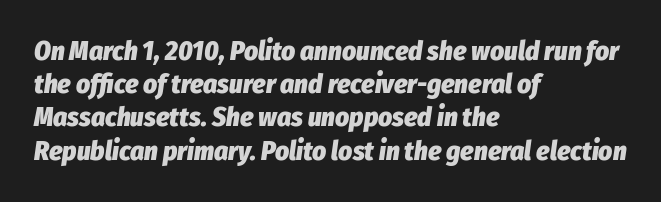
The image shows 27 px bold type, italic (leaning right); set left-aligned, line spacing 1.23x, normal letter spacing, not underlined.
